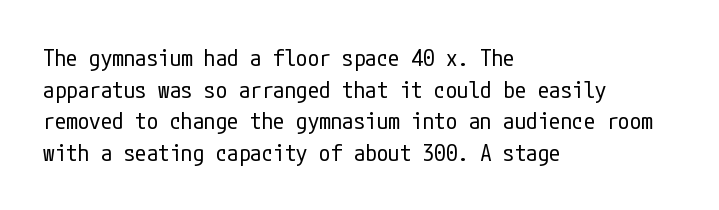
Q: Is the text bold? A: No.
Q: Is the text italic (slanted)? A: No, it is upright.
Q: Is the text underlined? A: No.
Q: How is the paragraph aligned? A: Left-aligned.
Q: Is the spacing between letters normal or unusually wide? A: Normal.
Q: Is the spacing between lines tight, normal or loose? A: Normal.
